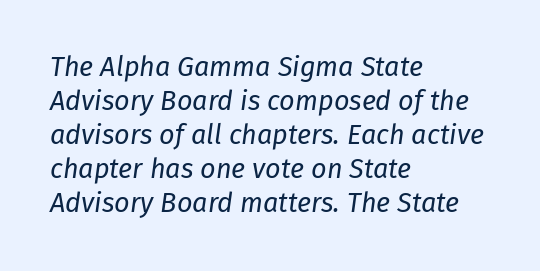
The image shows 27 px text type, italic (leaning right); set left-aligned, normal line spacing (1.26x), normal letter spacing, not underlined.
